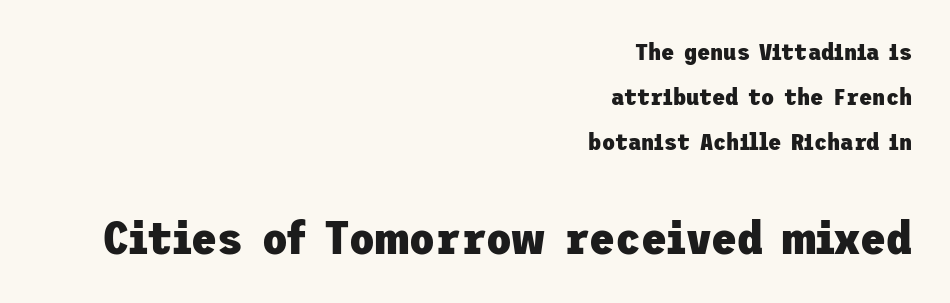
{"serif": "no", "italic": "no", "bold": "yes", "weight": "heavy", "width": "normal", "stroke_contrast": "low", "x_height": "medium", "underline": "no", "align": "right", "line_spacing_ratio": 1.88, "letter_spacing": "normal", "letter_spacing_em": 0.0, "larger_block": "second", "size_ratio": 1.96, "glyph_px": 47}
